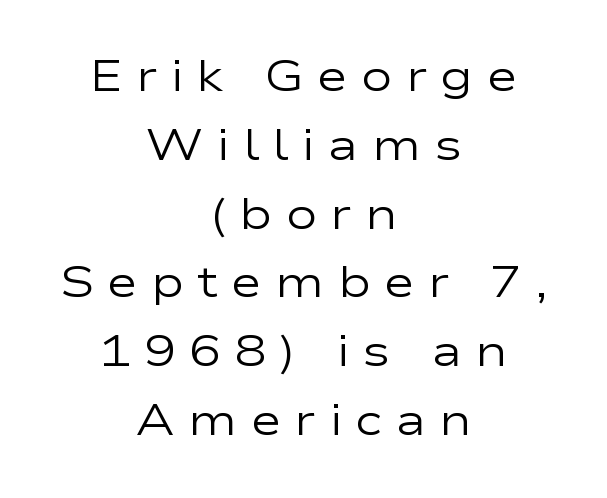
The image shows 43 px regular-weight, wide sans-serif type, upright; set centered, normal line spacing (1.6x), unusually wide letter spacing (+0.3 em), not underlined; low stroke contrast and a medium x-height.
